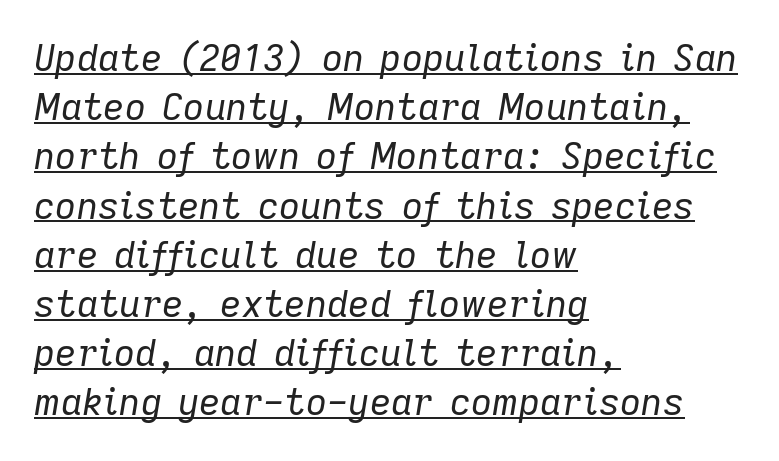
The image shows 37 px regular-weight type, italic (leaning right); set left-aligned, normal line spacing (1.33x), normal letter spacing, underlined; low stroke contrast and a medium x-height.
